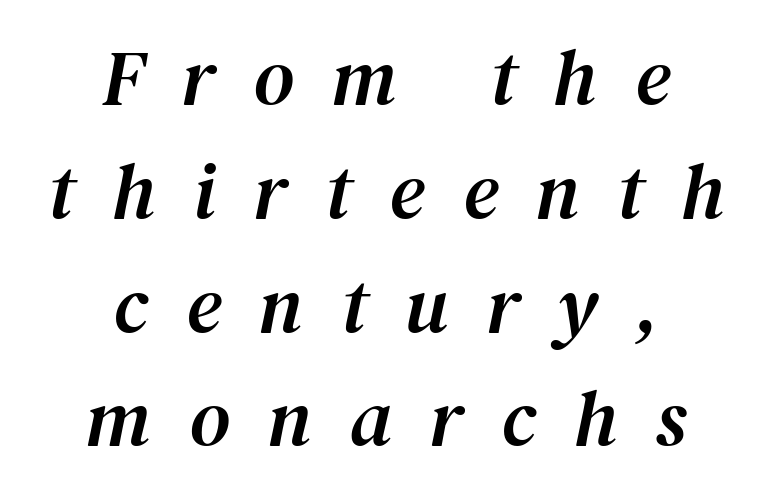
Q: Is the text italic (slanted)? A: Yes, it leans right by about 12 degrees.
Q: Is the typeface a serif or a sans-serif typeface? A: Serif.
Q: Is the text underlined? A: No.
Q: How is the paragraph aligned? A: Centered.
Q: Is the spacing between letters normal or unusually wide? A: Unusually wide.
Q: Is the spacing between lines tight, normal or loose? A: Normal.
Q: Width (condensed, normal, or wide)? A: Normal.
Q: Stroke contrast? A: Medium.
Q: x-height? A: Medium.
Q: Monospaced? A: No.
